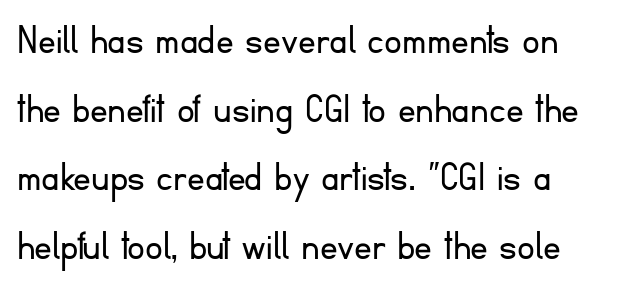
These lines are rendered in a variable-pitch font. Honestly, the row spacing looks completely unremarkable. A bare baseline throughout the passage. Each word holds together tightly as a unit, with standard inter-letter gaps. The rendering shows plain stroke endings on the letterforms — a sans-serif design. Stems here are at most as thick as an everyday book face.
